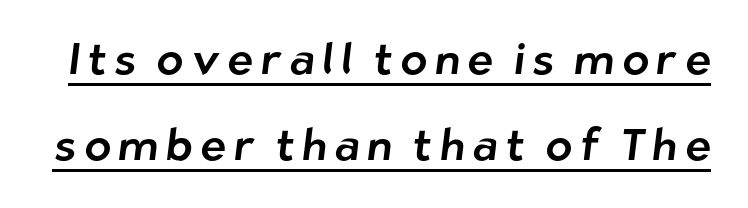
{"serif": "no", "width": "normal", "stroke_contrast": "low", "x_height": "medium", "monospaced": "no", "underline": "yes", "line_spacing": "loose", "line_spacing_ratio": 1.96, "glyph_px": 44}
